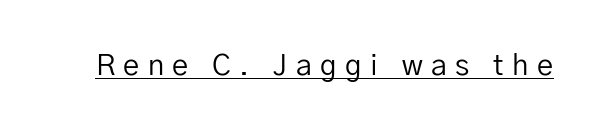
On a weight scale, this lands at 450 or below. You could not count columns in this text — the font is proportionally spaced. You can tell from the bare stems that sans-serif type was used. Caption: expanded tracking, letters set apart. Underline: present. When letters stand straight like this, we call the style roman or upright.
